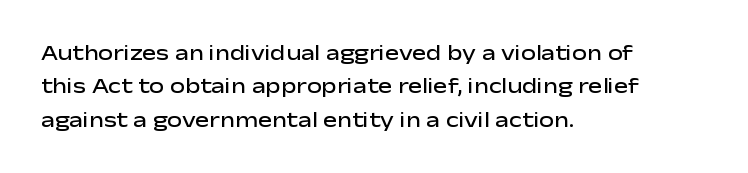
Q: Is the text bold? A: Semi-bold.
Q: Is the text italic (slanted)? A: No, it is upright.
Q: Is the text underlined? A: No.
Q: How is the paragraph aligned? A: Left-aligned.
Q: Is the spacing between letters normal or unusually wide? A: Normal.
Q: Is the spacing between lines tight, normal or loose? A: Normal.
